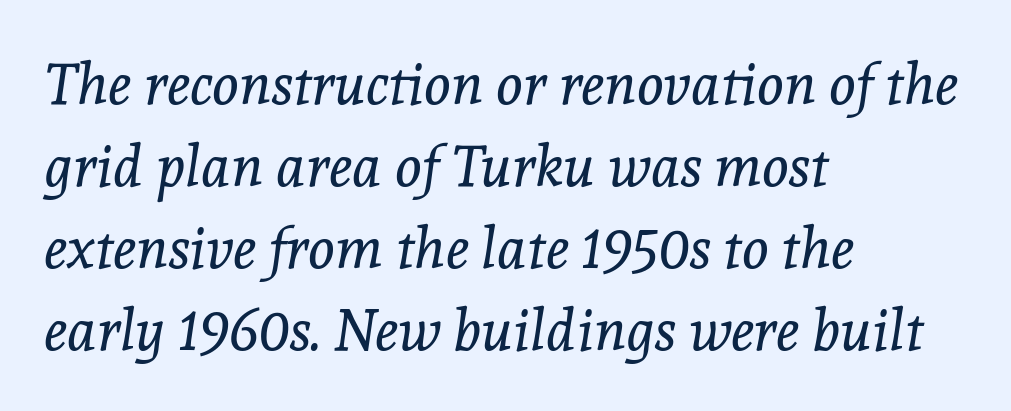
Bold? No — there's no thickening of the strokes. Observe the lean: these are italic letterforms. The tracking reads as untouched default to a designer's eye. Vertical spacing — default. This is serif lettering, the kind often seen in printed books. Spacing verdict: proportional, widths tailored to each character.
